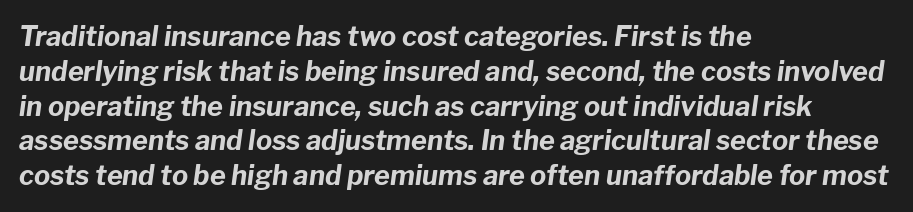
Q: Is the text bold? A: Yes.
Q: Is the text italic (slanted)? A: Yes, it leans right by about 8 degrees.
Q: Is the text underlined? A: No.
Q: How is the paragraph aligned? A: Left-aligned.
Q: Is the spacing between letters normal or unusually wide? A: Normal.
Q: Is the spacing between lines tight, normal or loose? A: Normal.
